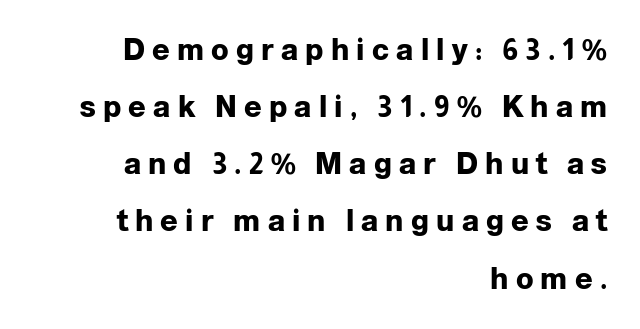
Q: Is the text bold? A: Yes.
Q: Is the text italic (slanted)? A: No, it is upright.
Q: Is the typeface a serif or a sans-serif typeface? A: Sans-serif.
Q: Is the text underlined? A: No.
Q: How is the paragraph aligned? A: Right-aligned.
Q: Is the spacing between letters normal or unusually wide? A: Unusually wide.
Q: Is the spacing between lines tight, normal or loose? A: Loose.
Q: Width (condensed, normal, or wide)? A: Normal.
Q: Stroke contrast? A: Low.
Q: x-height? A: Medium.
Q: Monospaced? A: No.
